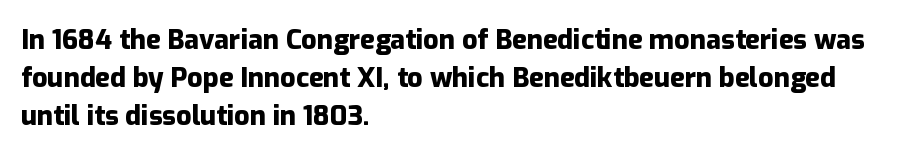
{"italic": "no", "bold": "yes", "underline": "no", "align": "left", "line_spacing": "normal", "line_spacing_ratio": 1.41, "letter_spacing": "normal", "letter_spacing_em": 0.0, "glyph_px": 27}
